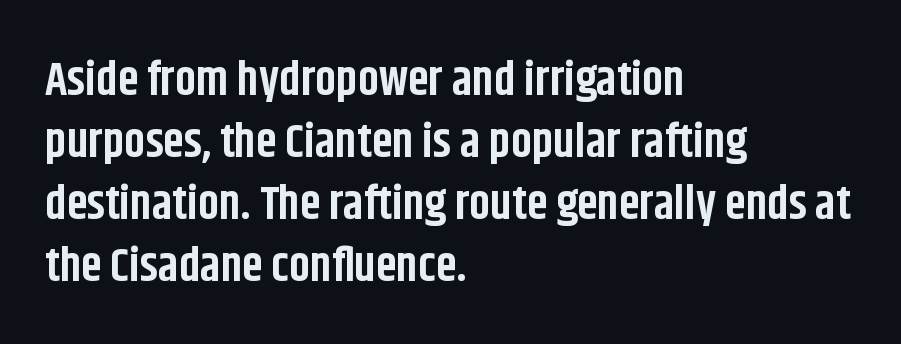
Ordinary non-slanted type is in use. The passage shown stacks its lines at a standard gap. The passage shown is not underscored anywhere. This rendering uses left alignment, leaving the right contour irregular. Characters follow at the spacing the type designer built in. These lines are rendered in a variable-pitch font.
